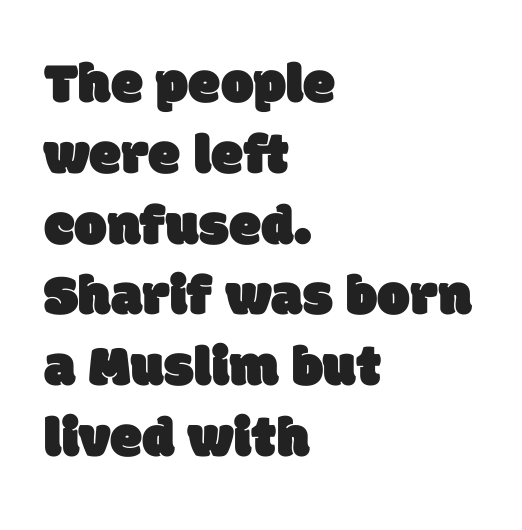
Q: Is the typeface a serif or a sans-serif typeface? A: Sans-serif.
Q: Is the text underlined? A: No.
Q: How is the paragraph aligned? A: Left-aligned.
Q: Is the spacing between letters normal or unusually wide? A: Normal.
Q: Width (condensed, normal, or wide)? A: Normal.
Q: Stroke contrast? A: Low.
Q: x-height? A: Large.
Q: Monospaced? A: No.
